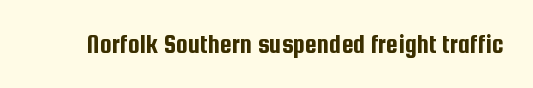
This rendering leaves character spacing at its baseline value. Has an underline been added? It has not. No italicization has been applied; the sample stays upright.
